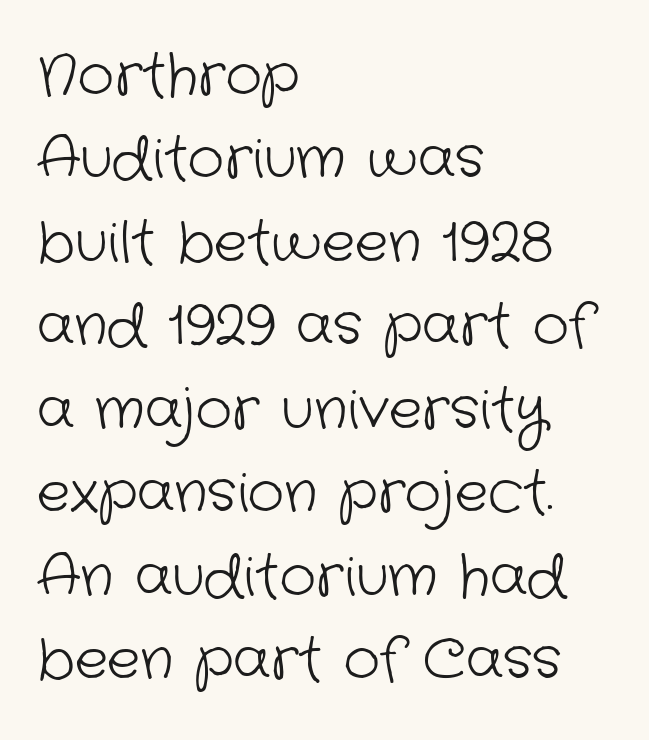
{"serif": "no", "bold": "no", "weight": "light", "width": "normal", "stroke_contrast": "low", "x_height": "medium", "monospaced": "no", "underline": "no", "align": "left", "line_spacing": "normal", "line_spacing_ratio": 1.49, "letter_spacing": "normal", "letter_spacing_em": 0.0, "glyph_px": 56}
